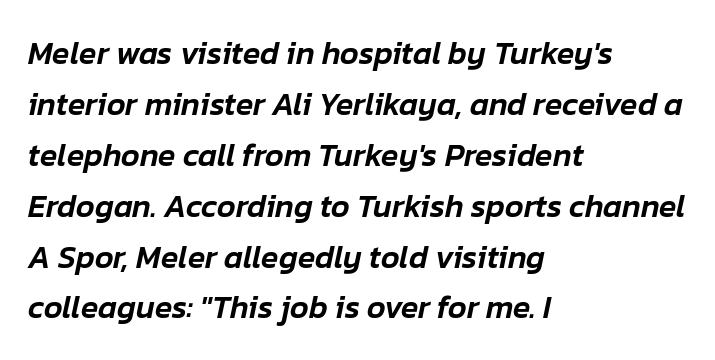
The image shows 32 px text type, italic (leaning right); set left-aligned, normal line spacing (1.59x), normal letter spacing, not underlined; low stroke contrast and a medium x-height.
